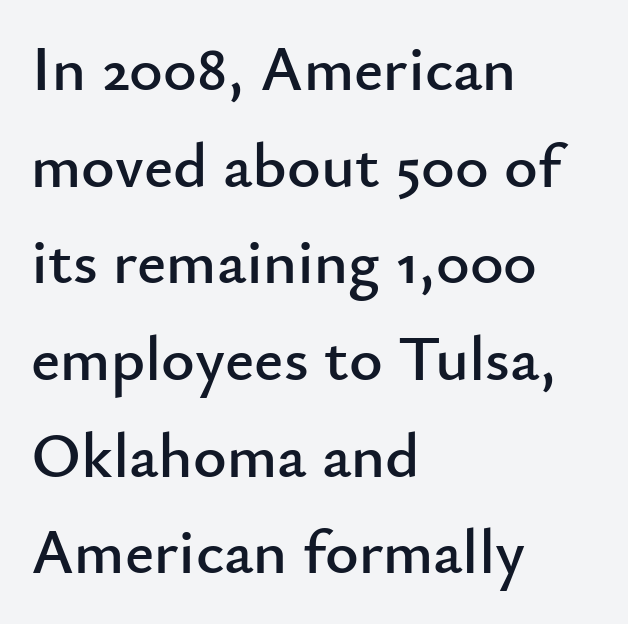
Normally led — the rows are evenly, conventionally spaced. The letters advance in unequal steps, a hallmark of proportional type. These lines were composed using upright roman letters. Nope, no serifs anywhere on these letters. Inter-character spacing is left at the font's built-in metrics.
